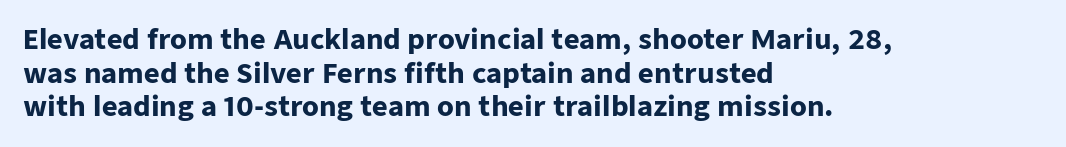
Q: Is the text bold? A: Yes.
Q: Is the text italic (slanted)? A: No, it is upright.
Q: Is the text underlined? A: No.
Q: How is the paragraph aligned? A: Left-aligned.
Q: Is the spacing between letters normal or unusually wide? A: Normal.
Q: Is the spacing between lines tight, normal or loose? A: Normal.
